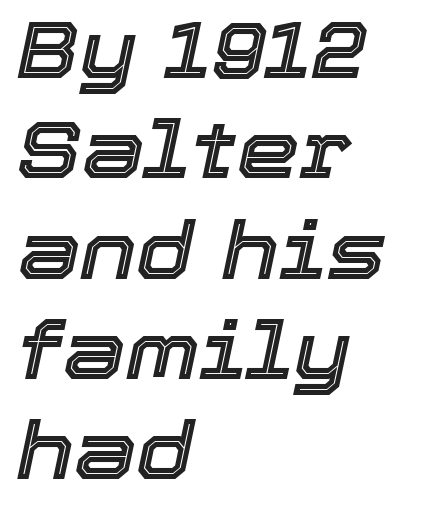
The rag falls on the right side of this text block. Proportional: the letters do not fall into vertical columns. Letters rest on an invisible, unmarked baseline. Evenly set lines give the paragraph a standard silhouette. It's the slanting kind of type.
